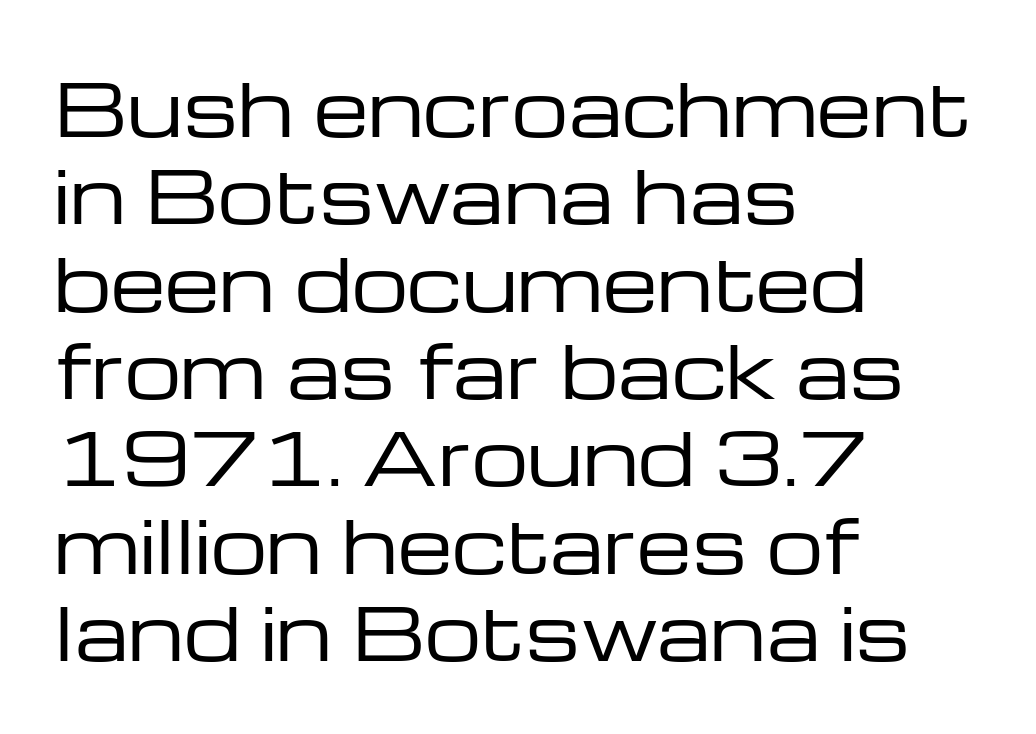
{"serif": "no", "italic": "no", "bold": "no", "weight": "regular", "width": "wide", "stroke_contrast": "low", "x_height": "medium", "monospaced": "no", "underline": "no", "align": "left", "line_spacing_ratio": 1.23, "letter_spacing": "normal", "letter_spacing_em": 0.0, "glyph_px": 71}
